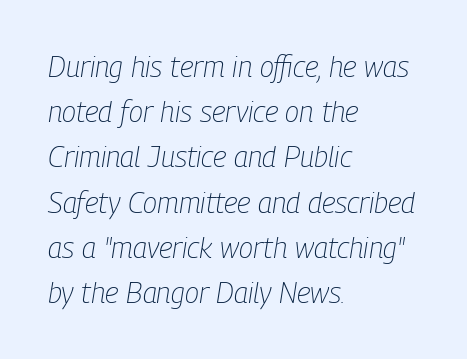
The image shows 29 px light, condensed type, italic (leaning right); set left-aligned, normal line spacing (1.56x), normal letter spacing, not underlined; low stroke contrast and a medium x-height.
